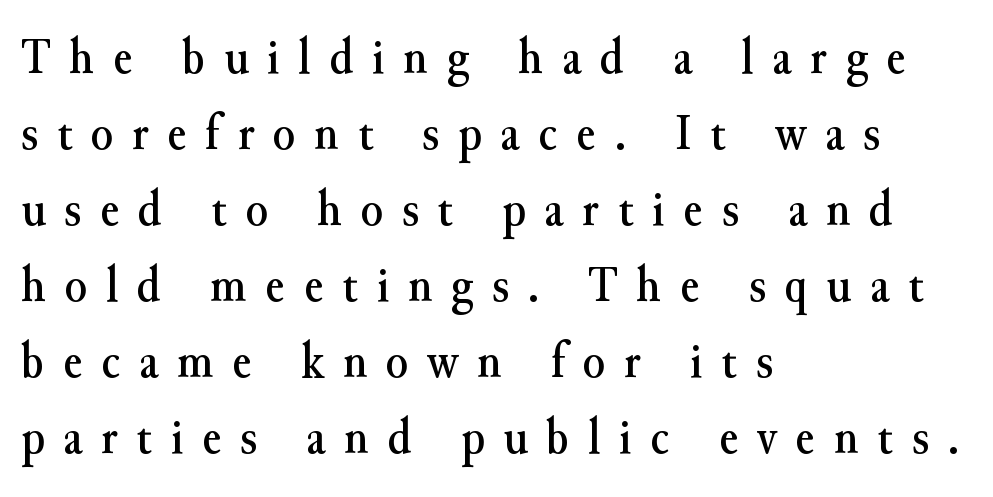
The image shows 51 px serif type, upright; set left-aligned, normal line spacing (1.49x), unusually wide letter spacing (+0.37 em), not underlined; medium stroke contrast and a small x-height.
